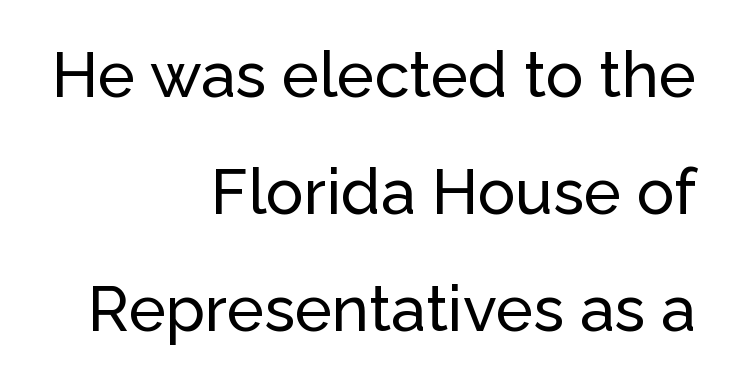
{"serif": "no", "italic": "no", "width": "normal", "stroke_contrast": "low", "x_height": "medium", "monospaced": "no", "underline": "no", "align": "right", "line_spacing_ratio": 1.86, "letter_spacing": "normal", "letter_spacing_em": 0.0, "glyph_px": 63}
